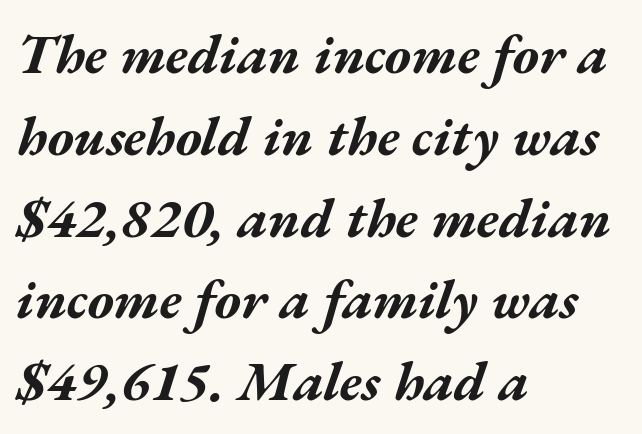
{"italic": "yes", "lean": "right", "slant_degrees": 17, "bold": "yes", "weight": "bold", "width": "wide", "stroke_contrast": "medium", "x_height": "medium", "monospaced": "no", "underline": "no", "align": "left", "line_spacing": "normal", "line_spacing_ratio": 1.46, "letter_spacing": "normal", "letter_spacing_em": 0.0, "glyph_px": 56}
